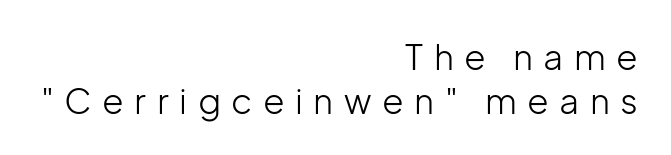
{"serif": "no", "italic": "no", "bold": "no", "weight": "light", "width": "normal", "stroke_contrast": "low", "x_height": "medium", "monospaced": "no", "underline": "no", "align": "right", "line_spacing": "normal", "line_spacing_ratio": 1.25, "letter_spacing": "wide", "letter_spacing_em": 0.3, "glyph_px": 35}
